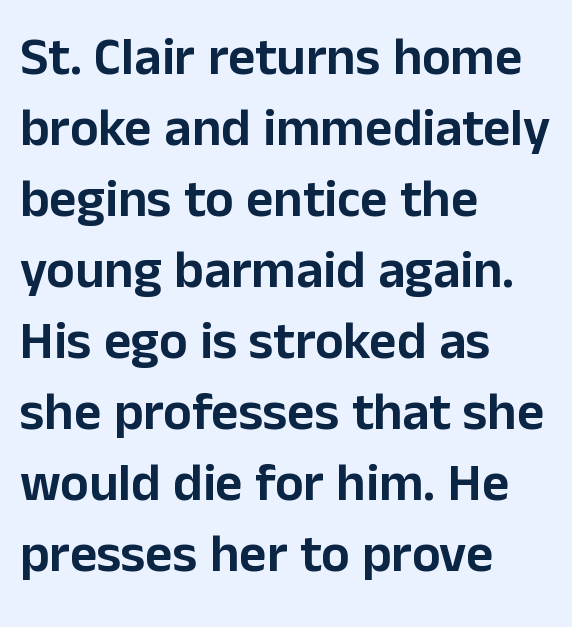
{"serif": "no", "italic": "no", "width": "normal", "stroke_contrast": "low", "x_height": "medium", "monospaced": "no", "underline": "no", "align": "left", "line_spacing": "normal", "line_spacing_ratio": 1.34, "letter_spacing": "normal", "letter_spacing_em": 0.0, "glyph_px": 53}
